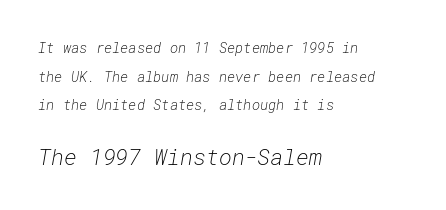
Q: Is the text bold? A: No.
Q: Is the text italic (slanted)? A: Yes, it leans right by about 10 degrees.
Q: Is the text underlined? A: No.
Q: How is the paragraph aligned? A: Left-aligned.
Q: Is the spacing between letters normal or unusually wide? A: Normal.
Q: Is the spacing between lines tight, normal or loose? A: Loose.
Q: Which block of text is set in a larger size, the first (top) or the second (bottom)? A: The second (bottom) one.
